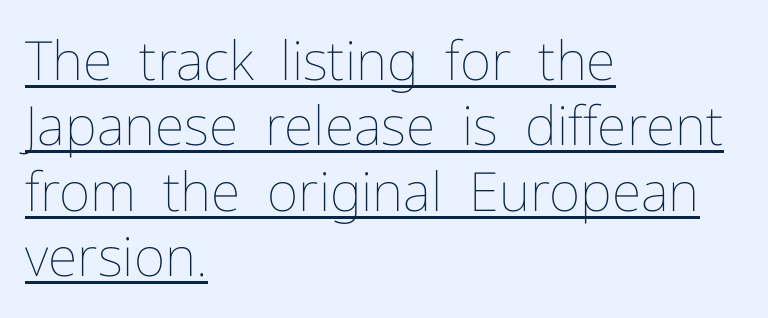
{"italic": "no", "bold": "no", "weight": "thin", "width": "normal", "stroke_contrast": "low", "x_height": "medium", "monospaced": "no", "underline": "yes", "align": "left", "line_spacing_ratio": 1.21, "letter_spacing": "normal", "letter_spacing_em": 0.0, "glyph_px": 54}
